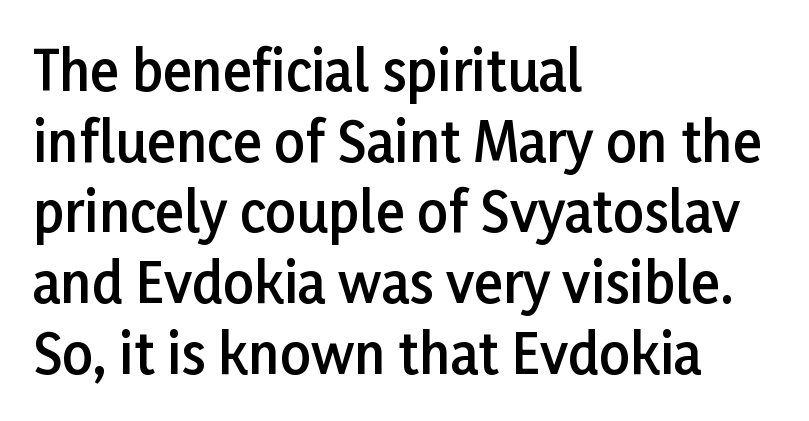
Unmarked baselines from the first word to the last. The horizontal fit of the characters is conventional and even. You could not count columns in this text — the font is proportionally spaced. No italicization has been applied; the sample stays upright. The ragged edge is on the right, which tells us the setting is flush left.
